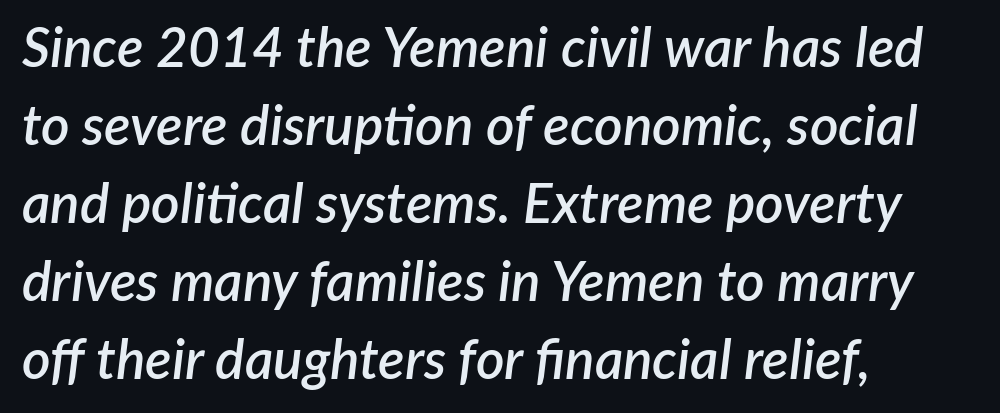
{"italic": "yes", "lean": "right", "slant_degrees": 7, "bold": "semi", "weight": "semibold", "width": "normal", "stroke_contrast": "low", "x_height": "medium", "monospaced": "no", "underline": "no", "align": "left", "line_spacing": "normal", "line_spacing_ratio": 1.42, "letter_spacing": "normal", "letter_spacing_em": 0.0, "glyph_px": 55}
